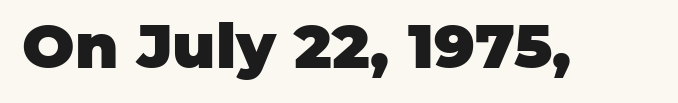
Q: Is the text bold? A: Yes.
Q: Is the text italic (slanted)? A: No, it is upright.
Q: Is the typeface a serif or a sans-serif typeface? A: Sans-serif.
Q: Is the text underlined? A: No.
Q: Is the spacing between letters normal or unusually wide? A: Normal.
Q: Width (condensed, normal, or wide)? A: Normal.
Q: Stroke contrast? A: Low.
Q: x-height? A: Large.
Q: Monospaced? A: No.
